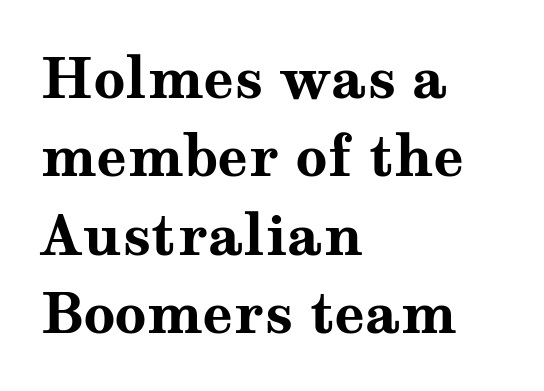
Q: Is the text bold? A: Yes.
Q: Is the text italic (slanted)? A: No, it is upright.
Q: Is the typeface a serif or a sans-serif typeface? A: Serif.
Q: Is the text underlined? A: No.
Q: How is the paragraph aligned? A: Left-aligned.
Q: Is the spacing between letters normal or unusually wide? A: Normal.
Q: Is the spacing between lines tight, normal or loose? A: Normal.
Q: Width (condensed, normal, or wide)? A: Wide.
Q: Stroke contrast? A: Medium.
Q: x-height? A: Medium.
Q: Monospaced? A: No.
